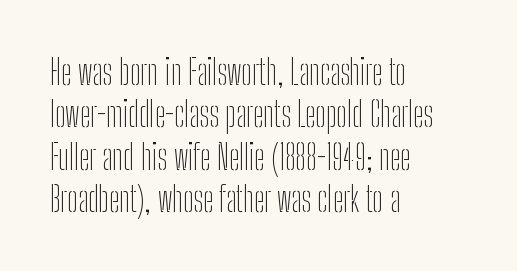
Teacher's note: observe the even left margin — that is flush-left alignment. Is this a heavy cut? Hardly; it is regular or lighter. The letters advance in unequal steps, a hallmark of proportional type. The passage shown has conventional tracking throughout.
